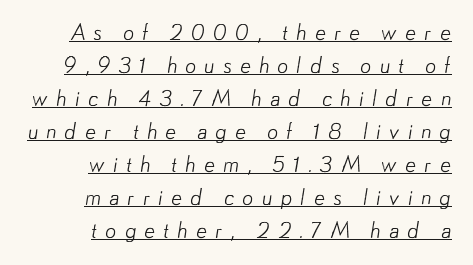
The paragraph has a hard right edge and a soft left edge. This sample keeps an unexceptional amount of space between lines. Caption: lettering with a line underneath. Tracking value appears strongly positive — letters spread wide. No extra ink here — the face is not bold.
